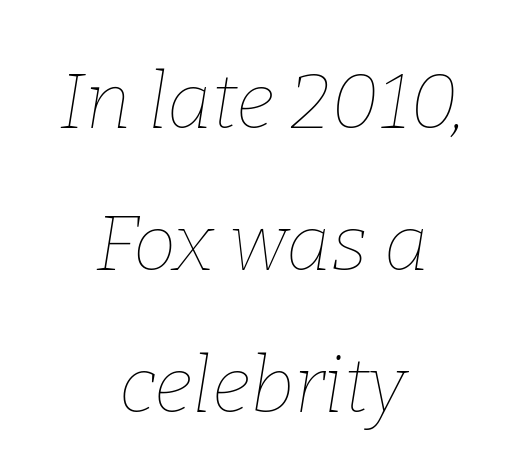
The image shows 78 px thin type, italic (leaning right); set centered, line spacing 1.82x, normal letter spacing, not underlined; low stroke contrast and a medium x-height.
